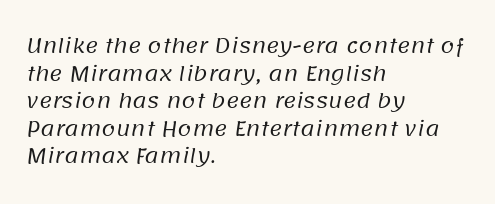
What's the leading like? Ordinary, nothing unusual. Here the glyphs are tracked normally, forming tight word shapes. Has an underline been added? It has not. The strokes carry an ordinary text weight at most.
